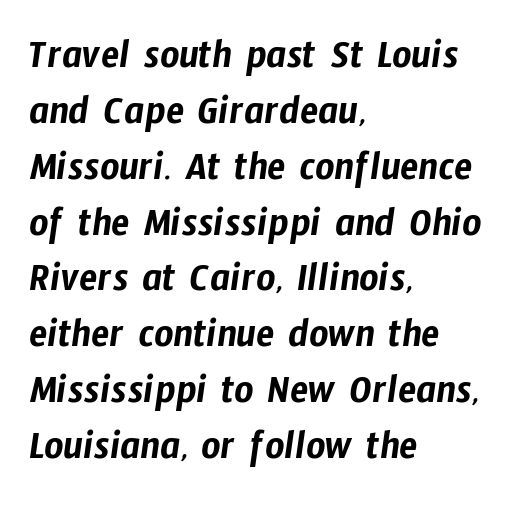
Q: Is the typeface a serif or a sans-serif typeface? A: Sans-serif.
Q: Is the text underlined? A: No.
Q: How is the paragraph aligned? A: Left-aligned.
Q: Is the spacing between letters normal or unusually wide? A: Normal.
Q: Is the spacing between lines tight, normal or loose? A: Normal.
Q: Width (condensed, normal, or wide)? A: Condensed.
Q: Stroke contrast? A: Low.
Q: x-height? A: Medium.
Q: Monospaced? A: No.
